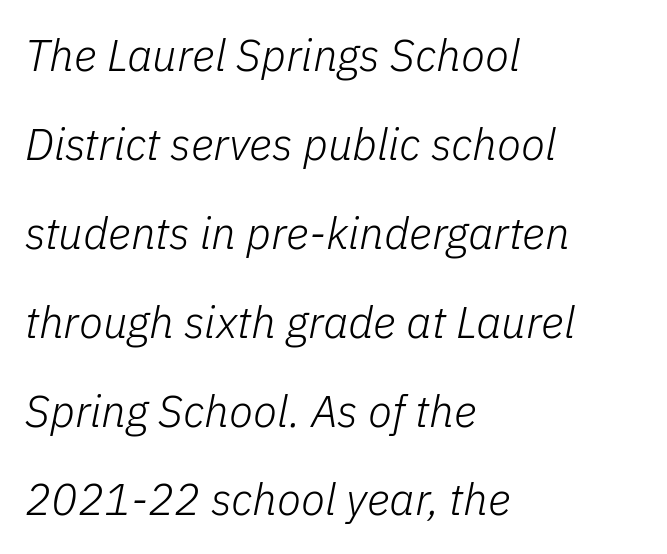
The image shows 44 px light type, italic (leaning right); set left-aligned, loose line spacing (2.02x), normal letter spacing, not underlined; low stroke contrast and a medium x-height.
